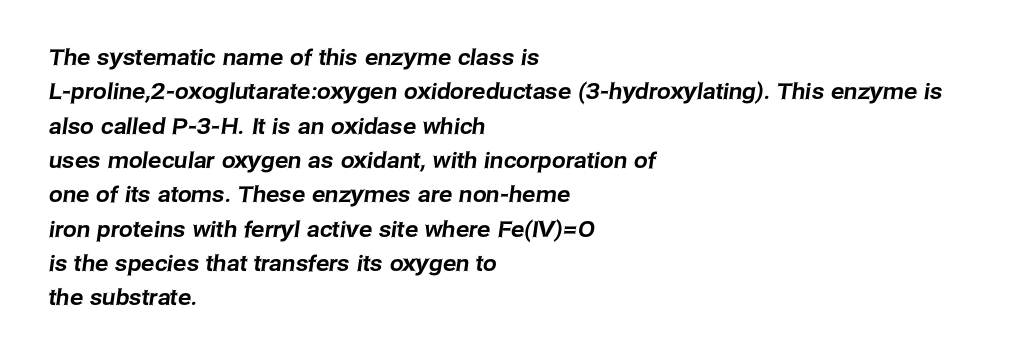
Every row of glyphs begins at an identical x-position on the left. Spacing between characters is what you'd get straight out of the box. Honestly, there is no underline to notice here at all. Regular leading.
